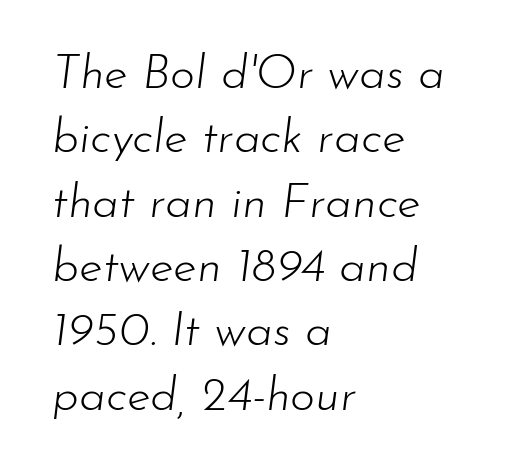
Lines of text with bare space underneath. Think of a printed novel: that variable character pitch is what you see here. Baseline-to-baseline distance is the conventional proportion of letter height. The characters are drawn with everyday or finer stroke widths. The text carries the slant typical of an italic or oblique font.
